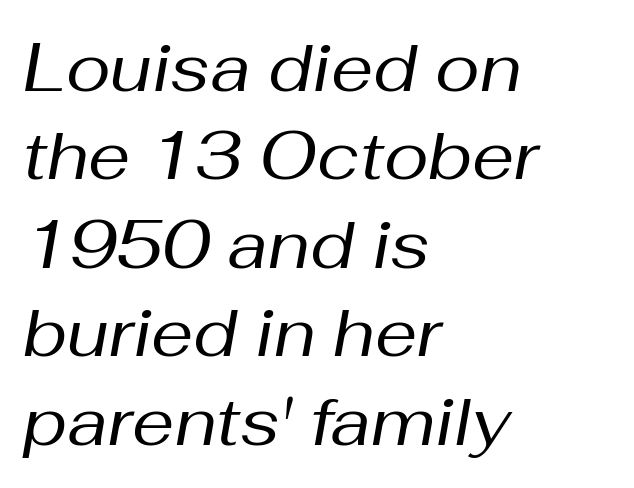
Yep, that's italic — everything's leaning. Leading: standard. Bare-footed words on every line. Nobody touched the tracking dial on this one. The font sits on the lighter half of the weight spectrum, regular included.
